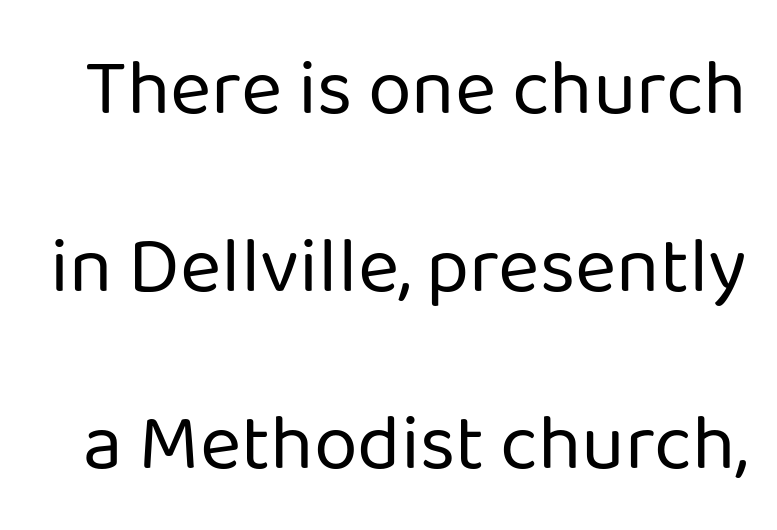
The image shows 79 px regular-weight sans-serif type, upright; set loose line spacing (2.25x), normal letter spacing, not underlined; low stroke contrast and a medium x-height.
